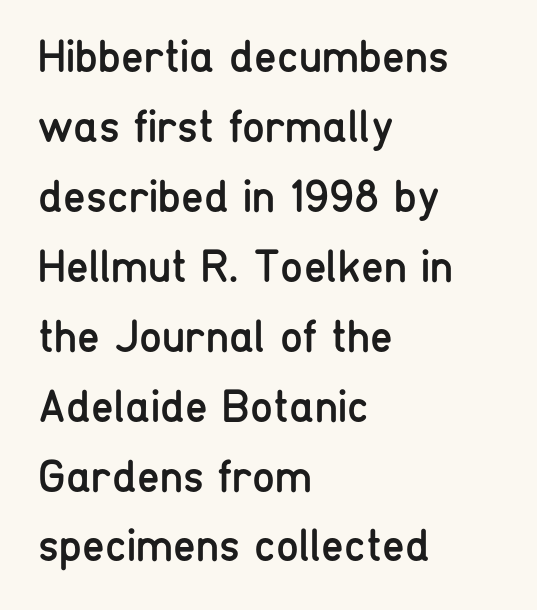
Q: Is the text bold? A: No.
Q: Is the text italic (slanted)? A: No, it is upright.
Q: Is the typeface a serif or a sans-serif typeface? A: Sans-serif.
Q: Is the text underlined? A: No.
Q: How is the paragraph aligned? A: Left-aligned.
Q: Is the spacing between letters normal or unusually wide? A: Normal.
Q: Is the spacing between lines tight, normal or loose? A: Normal.
Q: Width (condensed, normal, or wide)? A: Condensed.
Q: Stroke contrast? A: Low.
Q: x-height? A: Medium.
Q: Monospaced? A: No.
